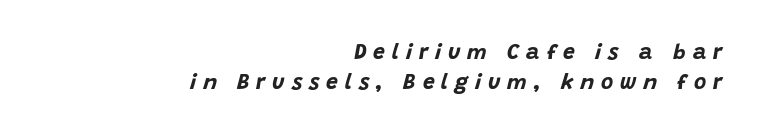
{"italic": "yes", "lean": "right", "slant_degrees": 15, "bold": "yes", "underline": "no", "align": "right", "line_spacing": "normal", "line_spacing_ratio": 1.41, "letter_spacing": "wide", "letter_spacing_em": 0.33, "glyph_px": 21}
